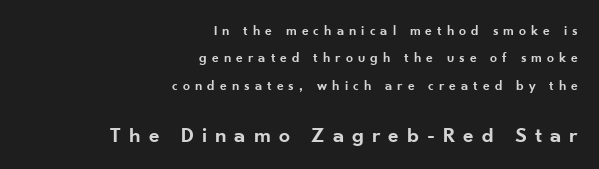
The image shows 22 px text type, upright; set right-aligned, loose line spacing (1.96x), unusually wide letter spacing (+0.36 em), not underlined; the second (bottom) block is 1.57x larger.
